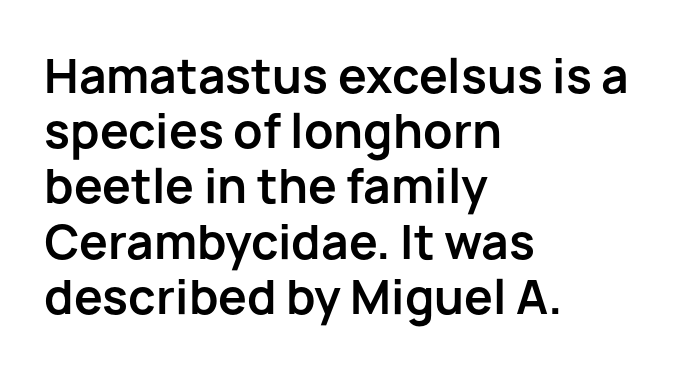
{"serif": "no", "italic": "no", "bold": "yes", "weight": "bold", "width": "normal", "stroke_contrast": "low", "x_height": "medium", "monospaced": "no", "underline": "no", "align": "left", "line_spacing_ratio": 1.2, "letter_spacing": "normal", "letter_spacing_em": 0.0, "glyph_px": 46}
